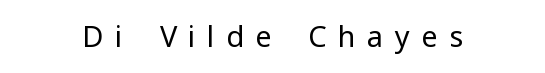
{"serif": "no", "italic": "no", "bold": "no", "weight": "regular", "width": "normal", "stroke_contrast": "low", "x_height": "medium", "monospaced": "no", "underline": "no", "align": "center", "letter_spacing": "wide", "letter_spacing_em": 0.39, "glyph_px": 29}
